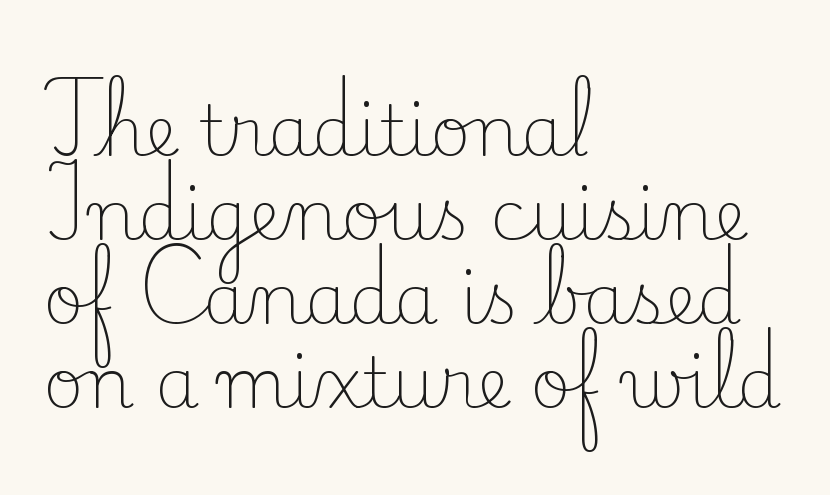
Q: Is the text bold? A: No.
Q: Is the text italic (slanted)? A: No, it is upright.
Q: Is the typeface a serif or a sans-serif typeface? A: Serif.
Q: Is the text underlined? A: No.
Q: How is the paragraph aligned? A: Left-aligned.
Q: Is the spacing between letters normal or unusually wide? A: Normal.
Q: Width (condensed, normal, or wide)? A: Normal.
Q: Stroke contrast? A: Low.
Q: x-height? A: Small.
Q: Monospaced? A: No.
